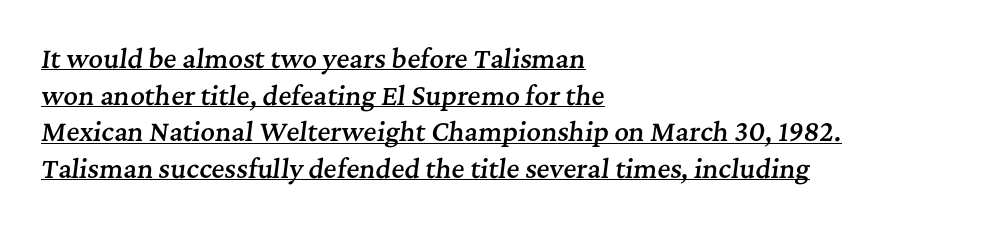
The image shows 25 px text type, italic (leaning right); set left-aligned, normal line spacing (1.47x), normal letter spacing, underlined.
